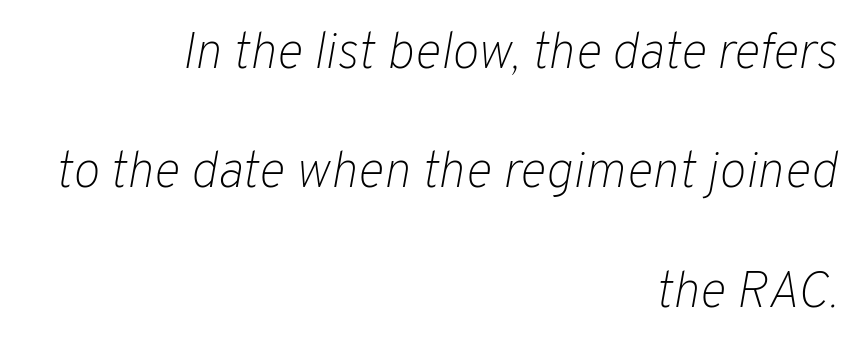
Q: Is the text bold? A: No.
Q: Is the text italic (slanted)? A: Yes, it leans right by about 10 degrees.
Q: Is the text underlined? A: No.
Q: How is the paragraph aligned? A: Right-aligned.
Q: Is the spacing between letters normal or unusually wide? A: Normal.
Q: Is the spacing between lines tight, normal or loose? A: Loose.
Q: Width (condensed, normal, or wide)? A: Normal.
Q: Stroke contrast? A: Low.
Q: x-height? A: Medium.
Q: Monospaced? A: No.
